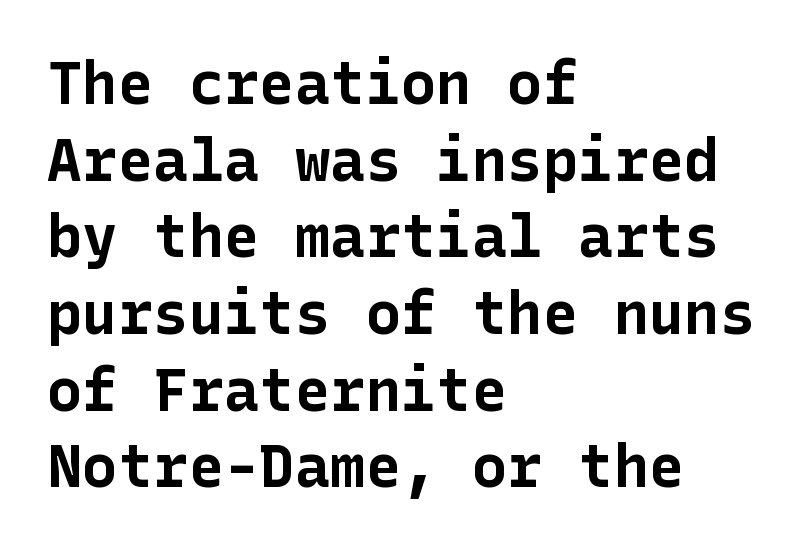
Line spacing here is normal. Look at the bottom of the vertical strokes: they stop flat, with no serifs. In terms of letterspacing, this is plain default setting. Style check: upright. The words here are not underlined. The rendering anchors every line to the left-hand side.
